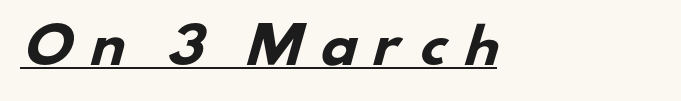
{"serif": "no", "bold": "yes", "weight": "heavy", "width": "wide", "stroke_contrast": "low", "x_height": "small", "monospaced": "no", "underline": "yes", "align": "left", "letter_spacing": "wide", "letter_spacing_em": 0.34, "glyph_px": 48}
